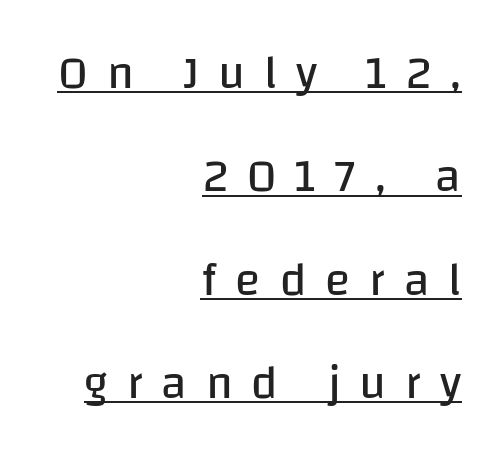
{"serif": "no", "italic": "no", "bold": "no", "weight": "regular", "width": "normal", "stroke_contrast": "low", "x_height": "large", "monospaced": "no", "underline": "yes", "align": "right", "line_spacing": "loose", "line_spacing_ratio": 2.2, "letter_spacing": "wide", "letter_spacing_em": 0.4, "glyph_px": 47}
